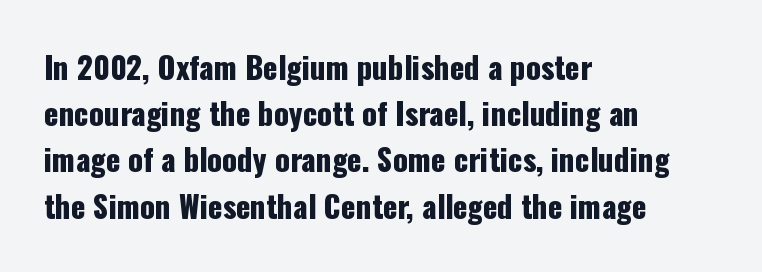
The image shows 30 px condensed sans-serif type, upright; set left-aligned, normal line spacing (1.54x), normal letter spacing, not underlined; low stroke contrast and a medium x-height.
